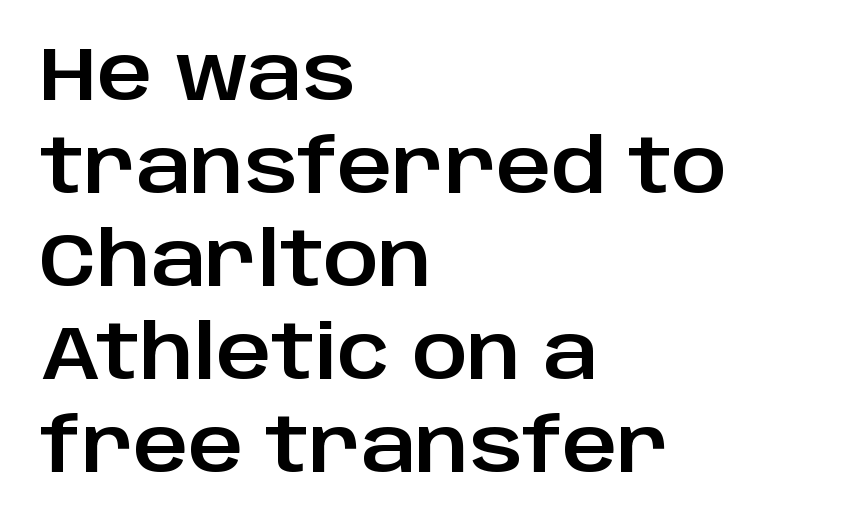
{"serif": "no", "italic": "no", "width": "normal", "stroke_contrast": "low", "x_height": "large", "monospaced": "no", "underline": "no", "align": "left", "line_spacing_ratio": 1.24, "letter_spacing": "normal", "letter_spacing_em": 0.0, "glyph_px": 75}
